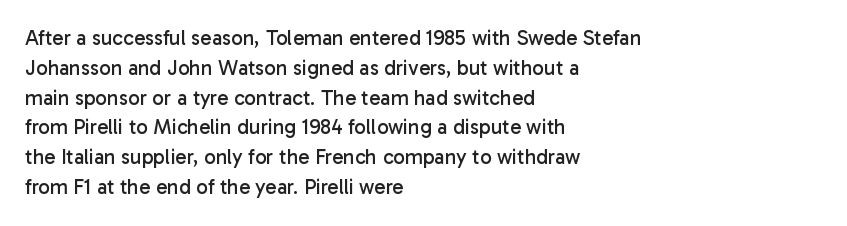
Quick note: interline space is typical. Nothing unusual about the tracking: characters are spaced as the font intends. Unmarked baselines from the first word to the last. No italicization has been applied; the sample stays upright.
